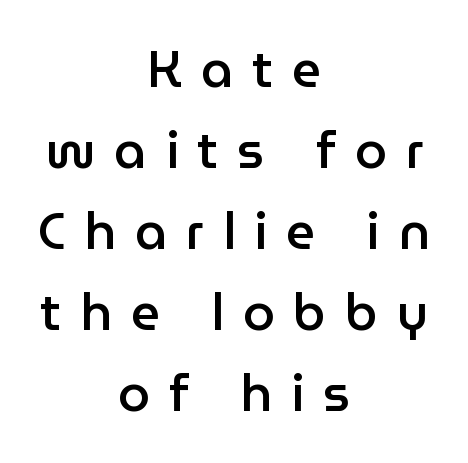
{"serif": "no", "italic": "no", "bold": "semi", "weight": "semibold", "width": "normal", "stroke_contrast": "low", "x_height": "medium", "monospaced": "no", "underline": "no", "align": "center", "line_spacing": "normal", "line_spacing_ratio": 1.59, "letter_spacing": "wide", "letter_spacing_em": 0.37, "glyph_px": 51}
